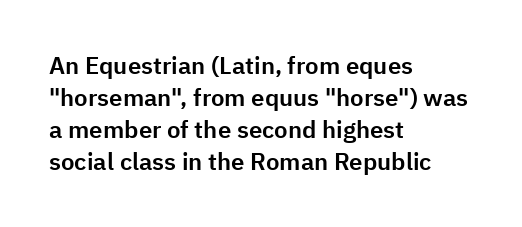
{"italic": "no", "underline": "no", "align": "left", "line_spacing": "normal", "line_spacing_ratio": 1.34, "letter_spacing": "normal", "letter_spacing_em": 0.0, "glyph_px": 24}
